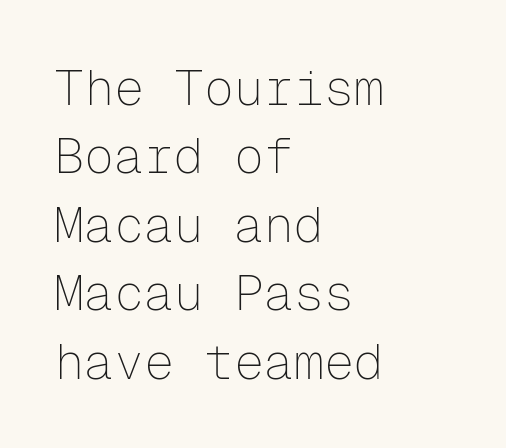
{"serif": "no", "italic": "no", "bold": "no", "weight": "thin", "width": "normal", "stroke_contrast": "low", "x_height": "medium", "monospaced": "yes", "underline": "no", "align": "left", "line_spacing": "normal", "line_spacing_ratio": 1.37, "letter_spacing": "normal", "letter_spacing_em": 0.0, "glyph_px": 50}
